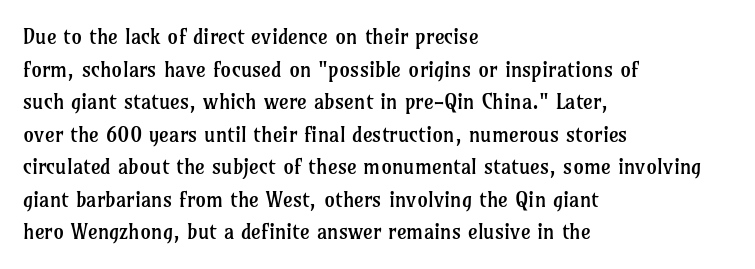
The axis of the letterforms is exactly vertical. Here the glyphs are tracked normally, forming tight word shapes. Descenders hang freely into open space. Line beginnings align vertically; line endings do not. The rows are spaced the way most documents space them.
